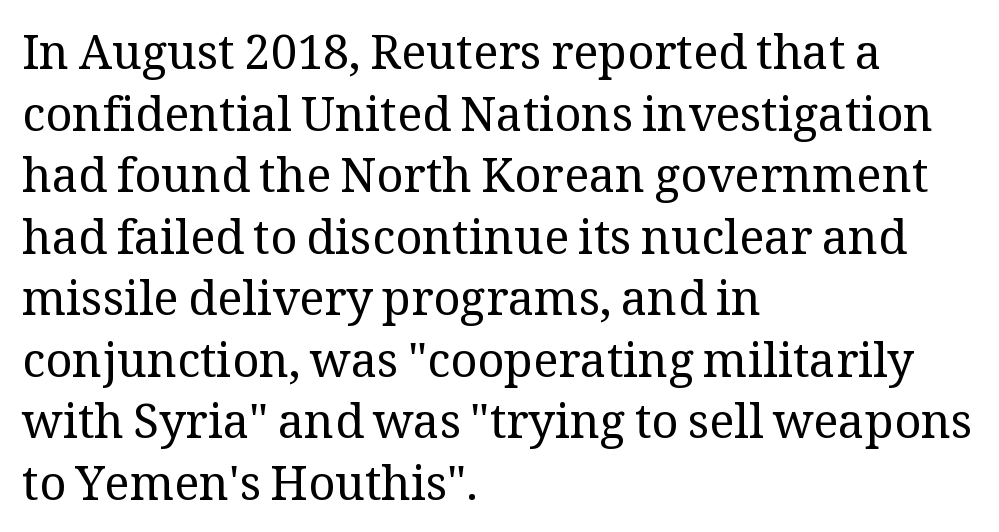
{"serif": "yes", "italic": "no", "bold": "no", "weight": "regular", "width": "normal", "stroke_contrast": "medium", "x_height": "medium", "monospaced": "no", "underline": "no", "align": "left", "line_spacing": "normal", "line_spacing_ratio": 1.31, "letter_spacing": "normal", "letter_spacing_em": 0.0, "glyph_px": 47}
